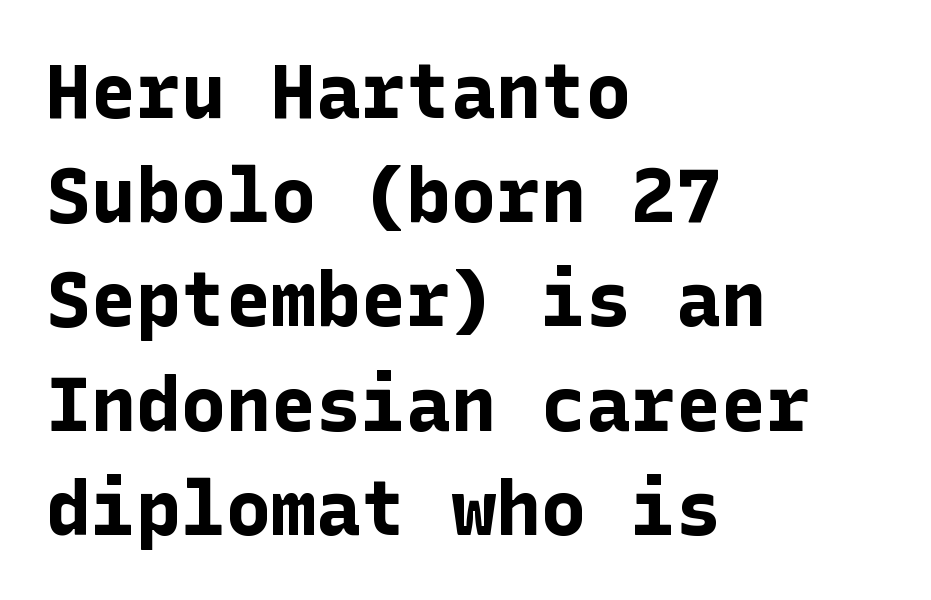
{"serif": "no", "italic": "no", "bold": "yes", "weight": "bold", "width": "normal", "stroke_contrast": "low", "x_height": "medium", "underline": "no", "align": "left", "line_spacing": "normal", "line_spacing_ratio": 1.39, "letter_spacing": "normal", "letter_spacing_em": 0.0, "glyph_px": 75}
